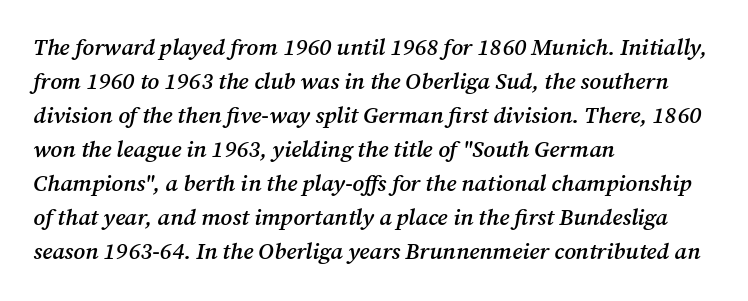
Q: Is the text bold? A: Semi-bold.
Q: Is the text italic (slanted)? A: Yes, it leans right by about 12 degrees.
Q: Is the text underlined? A: No.
Q: How is the paragraph aligned? A: Left-aligned.
Q: Is the spacing between letters normal or unusually wide? A: Normal.
Q: Is the spacing between lines tight, normal or loose? A: Normal.
